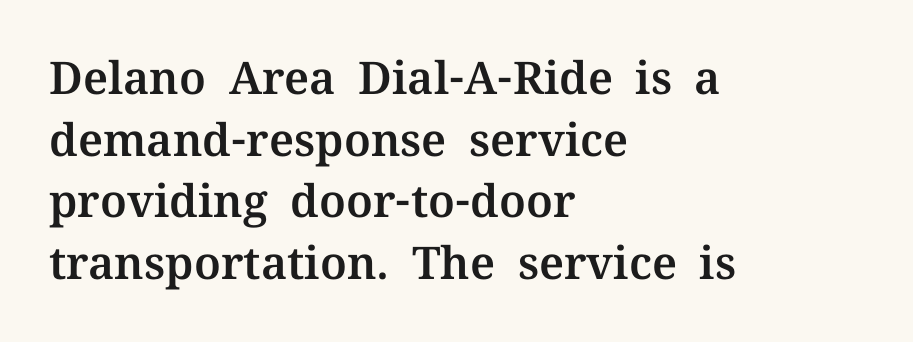
Q: Is the text italic (slanted)? A: No, it is upright.
Q: Is the typeface a serif or a sans-serif typeface? A: Serif.
Q: Is the text underlined? A: No.
Q: How is the paragraph aligned? A: Left-aligned.
Q: Is the spacing between letters normal or unusually wide? A: Normal.
Q: Is the spacing between lines tight, normal or loose? A: Normal.
Q: Width (condensed, normal, or wide)? A: Normal.
Q: Stroke contrast? A: Medium.
Q: x-height? A: Medium.
Q: Monospaced? A: No.
